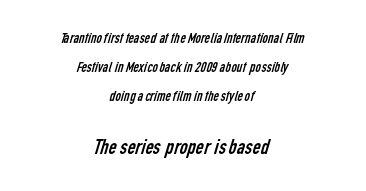
The image shows 22 px text type; set centered, loose line spacing (1.95x), normal letter spacing, not underlined; the second (bottom) block is 1.47x larger.
